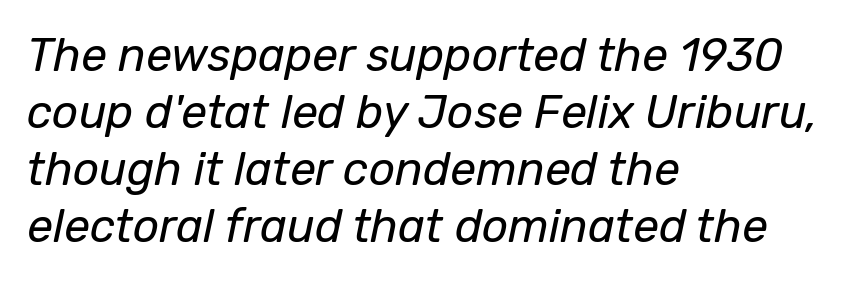
{"italic": "yes", "lean": "right", "slant_degrees": 12, "bold": "no", "weight": "regular", "width": "normal", "stroke_contrast": "low", "x_height": "medium", "monospaced": "no", "underline": "no", "align": "left", "line_spacing_ratio": 1.24, "letter_spacing": "normal", "letter_spacing_em": 0.0, "glyph_px": 46}
